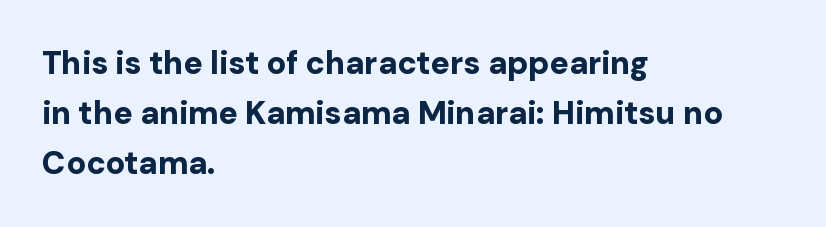
The line texture is even and compact thanks to regular tracking. Line starts are locked; line ends wander. The rendering uses natural spacing where letterforms have individual widths. Compared with typical paragraphs, the rows here are spaced about the same. This is the regular roman posture of the typeface.
